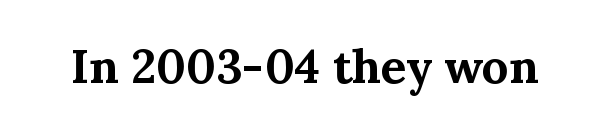
How heavy is the stroke? Heavy — this is a bold. Each letter keeps its own natural width here, so spacing adapts to shape. Classification — serif. Posture: vertical.
